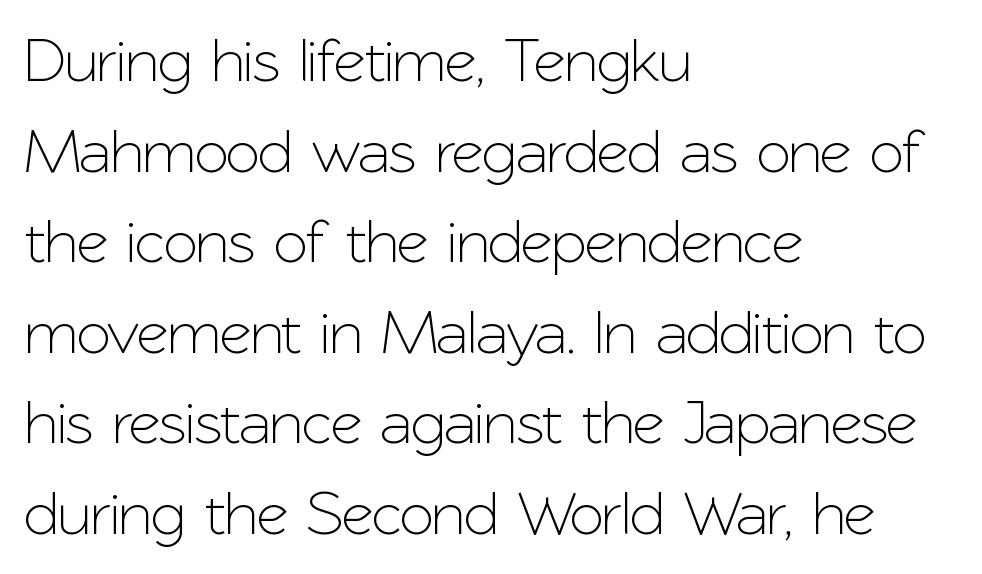
The image shows 62 px sans-serif type, upright; set left-aligned, normal line spacing (1.46x), normal letter spacing, not underlined; low stroke contrast and a medium x-height.
